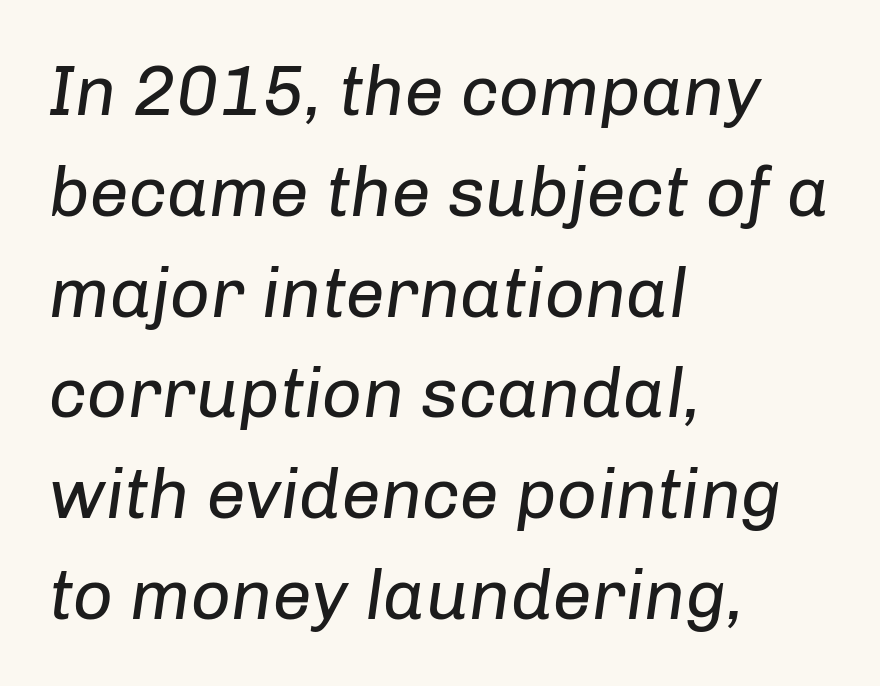
{"italic": "yes", "lean": "right", "slant_degrees": 8, "bold": "no", "weight": "regular", "width": "normal", "stroke_contrast": "low", "x_height": "medium", "monospaced": "no", "underline": "no", "align": "left", "line_spacing": "normal", "line_spacing_ratio": 1.44, "letter_spacing": "normal", "letter_spacing_em": 0.0, "glyph_px": 70}
